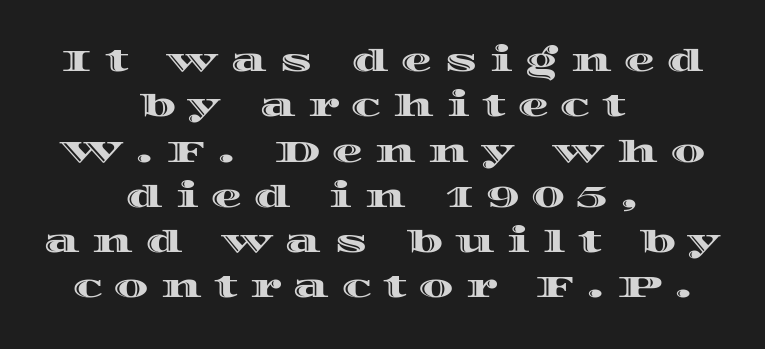
{"italic": "no", "width": "wide", "x_height": "large", "monospaced": "no", "underline": "no", "align": "center", "line_spacing": "normal", "line_spacing_ratio": 1.46, "letter_spacing": "wide", "letter_spacing_em": 0.4, "glyph_px": 31}
